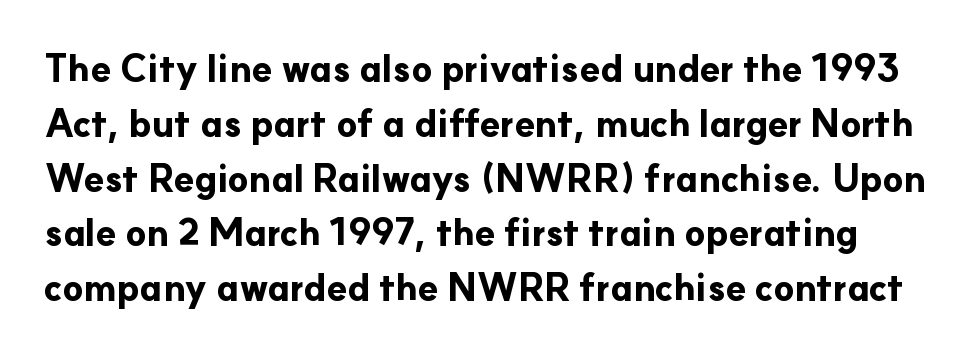
Think of a printed novel: that variable character pitch is what you see here. No extra tracking has been applied to these lines. The lettering stays uniformly vertical, giving the passage a roman look. Bare-footed words on every line. Typographic density is high because the face is bold.
